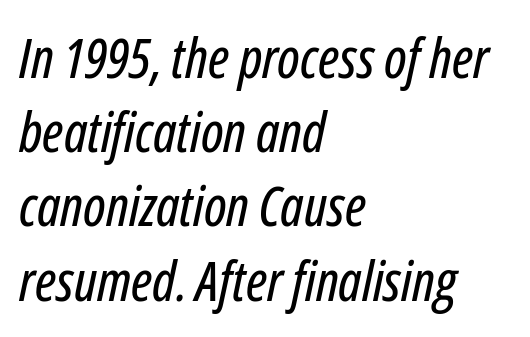
{"italic": "yes", "lean": "right", "slant_degrees": 12, "width": "condensed", "stroke_contrast": "low", "x_height": "medium", "monospaced": "no", "underline": "no", "align": "left", "line_spacing": "normal", "line_spacing_ratio": 1.35, "letter_spacing": "normal", "letter_spacing_em": 0.0, "glyph_px": 55}
